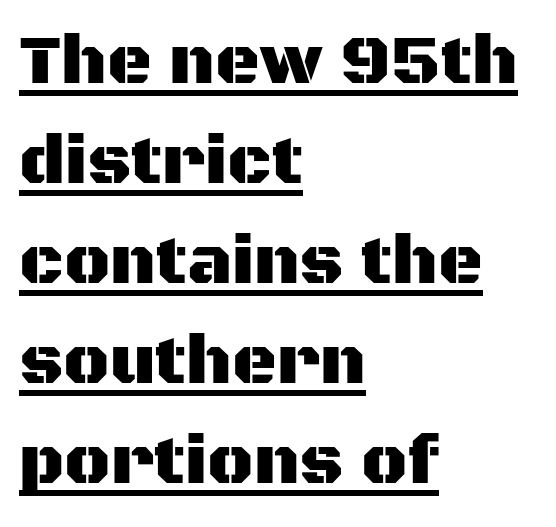
The image shows 69 px sans-serif type, upright; set left-aligned, normal line spacing (1.45x), normal letter spacing, underlined; medium stroke contrast and a large x-height.
